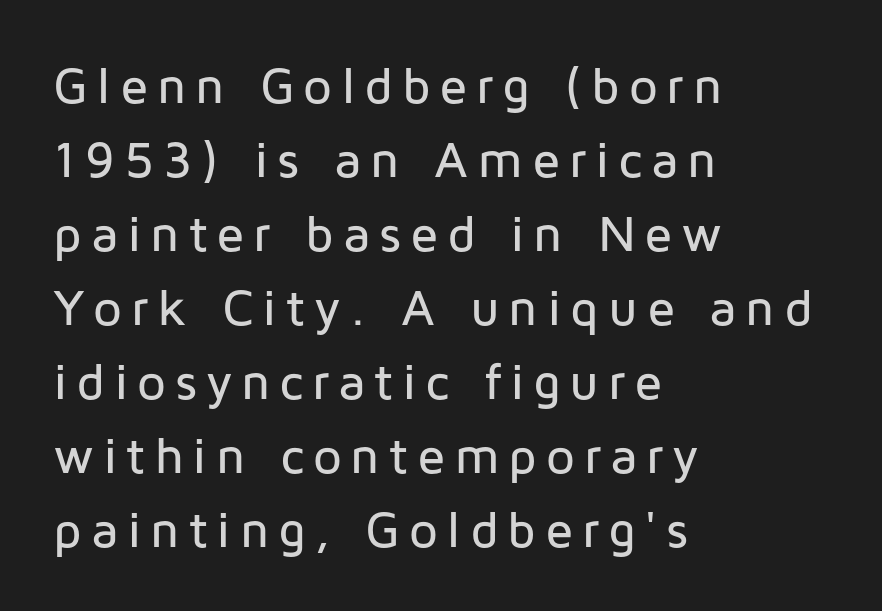
Vertically, the passage feels balanced, rows spaced as you'd expect. The area under the type is left untouched. Does the copy run flush right? No — it runs flush left. Looks like regular typesetting: each glyph gets only the width it needs. Characters remain perfectly vertical along every line. Typographically, this falls in the sans-serif category.
